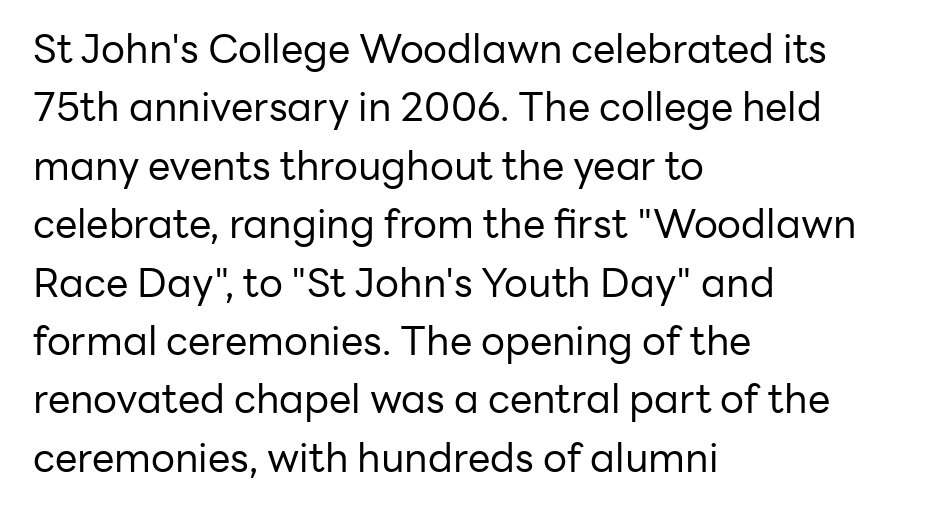
{"serif": "no", "italic": "no", "bold": "no", "weight": "regular", "width": "normal", "stroke_contrast": "low", "x_height": "medium", "monospaced": "no", "underline": "no", "align": "left", "line_spacing": "normal", "line_spacing_ratio": 1.46, "letter_spacing": "normal", "letter_spacing_em": 0.0, "glyph_px": 40}
